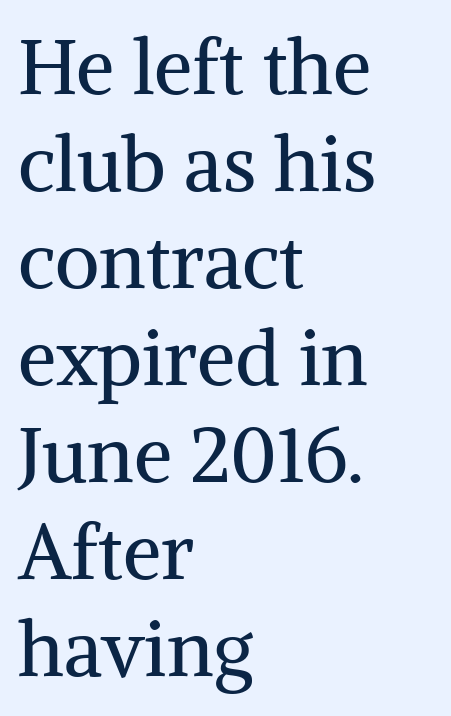
Which margin do the lines hug? The left one — the right edge is uneven. The strip under each line holds only bare page. The typeface chosen for these lines features serifs. Character widths vary here, with narrow letters taking less room than wide ones. The letters stand straight up with perfectly vertical stems. Compared with typical paragraphs, the rows here are spaced about the same.
